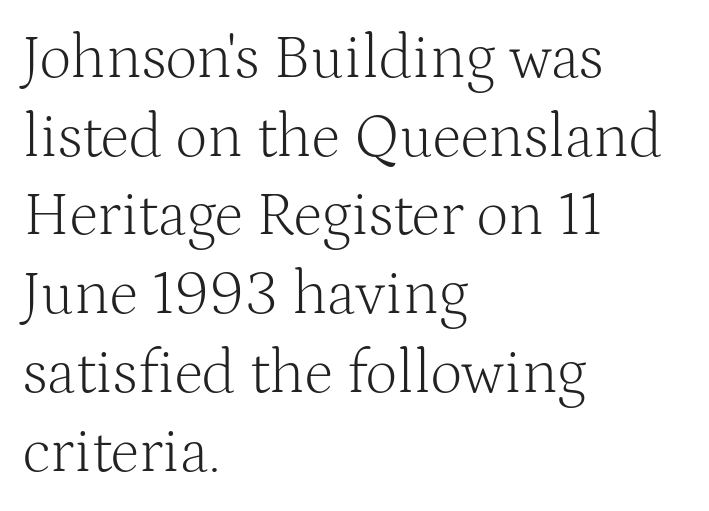
The image shows 62 px light serif type, upright; set left-aligned, normal line spacing (1.27x), normal letter spacing, not underlined; medium stroke contrast and a medium x-height.
